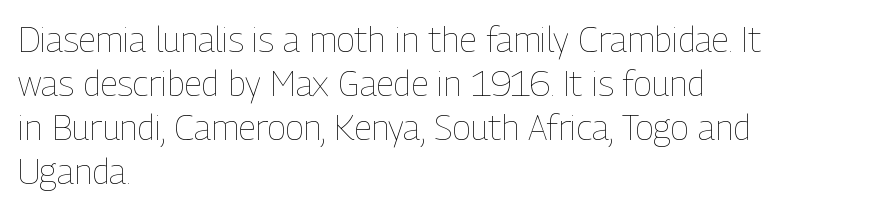
The image shows 35 px thin, condensed type, upright; set left-aligned, normal line spacing (1.26x), normal letter spacing, not underlined; low stroke contrast and a medium x-height.
